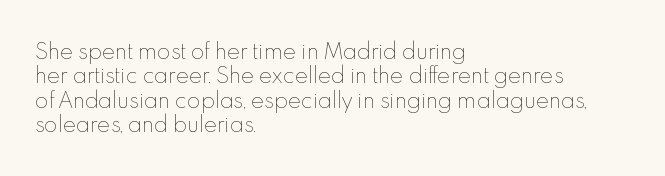
{"italic": "no", "bold": "no", "underline": "no", "align": "left", "line_spacing_ratio": 1.22, "letter_spacing": "normal", "letter_spacing_em": 0.0, "glyph_px": 20}
